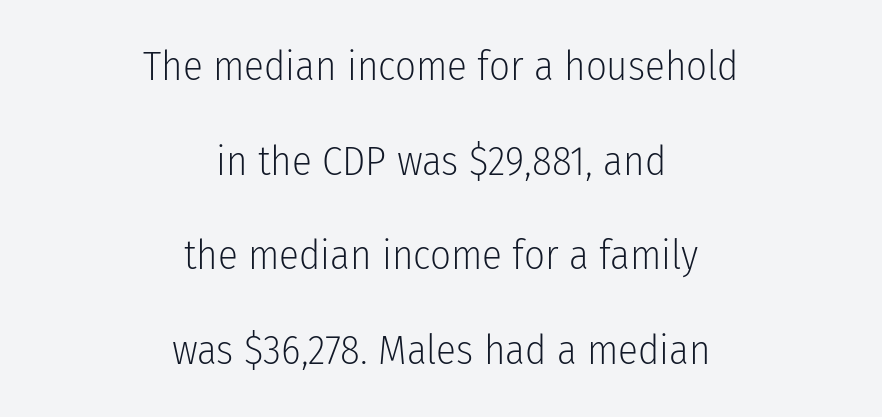
{"serif": "no", "italic": "no", "bold": "no", "weight": "light", "width": "condensed", "stroke_contrast": "low", "x_height": "medium", "monospaced": "no", "underline": "no", "align": "center", "line_spacing": "loose", "line_spacing_ratio": 2.31, "letter_spacing": "normal", "letter_spacing_em": 0.0, "glyph_px": 41}
